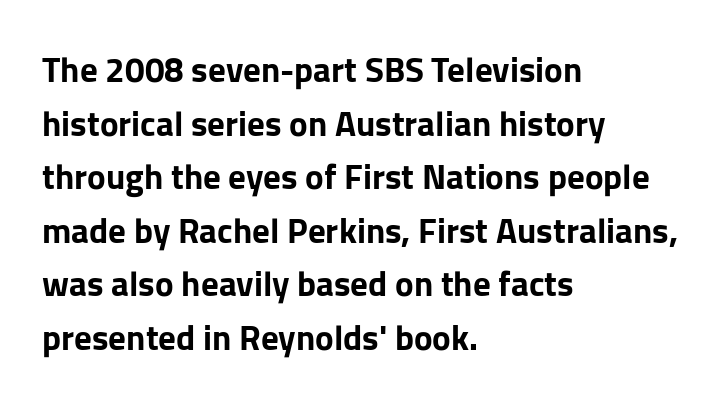
The image shows 35 px bold sans-serif type, upright; set left-aligned, normal line spacing (1.53x), normal letter spacing, not underlined; low stroke contrast and a medium x-height.
